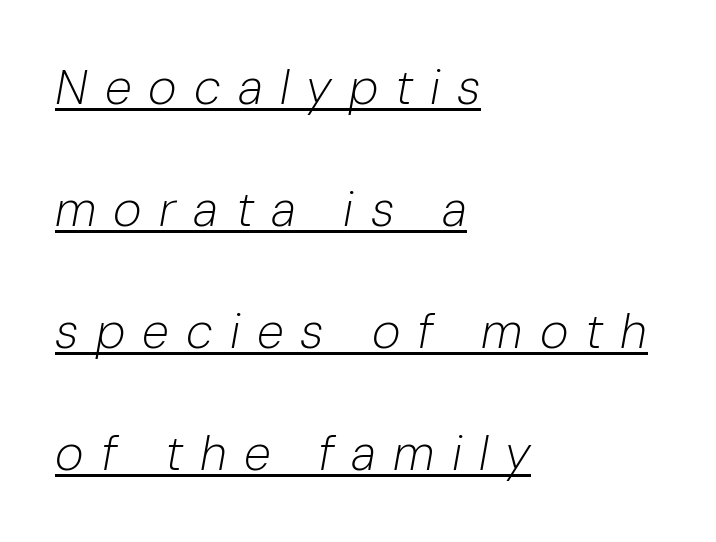
The image shows 49 px light type, italic (leaning right); set left-aligned, loose line spacing (2.49x), unusually wide letter spacing (+0.35 em), underlined; low stroke contrast and a medium x-height.
